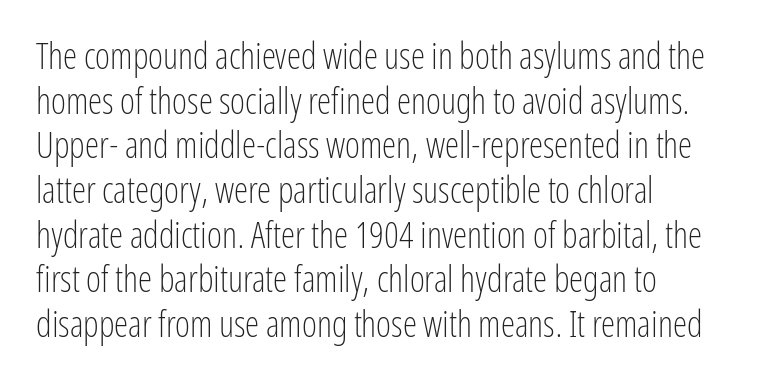
A sans-serif font was chosen for this passage. The string is rendered with underlining switched off. The strokes are not fattened; the text isn't bold. Glyph-to-glyph distance matches everyday printed text. Posture: upright roman. The typesetter chose a ragged-right arrangement here.
